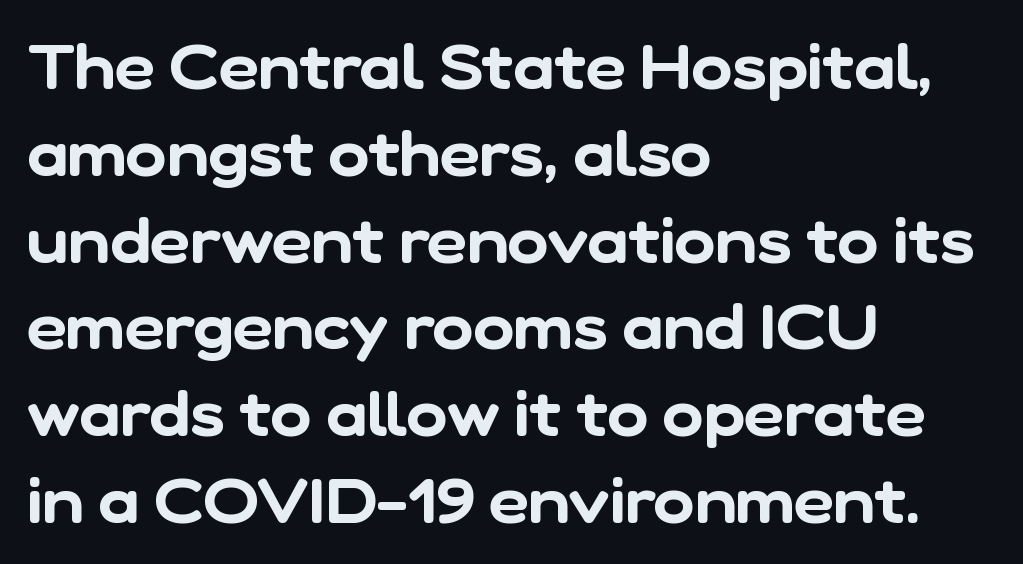
Q: Is the typeface a serif or a sans-serif typeface? A: Sans-serif.
Q: Is the text underlined? A: No.
Q: How is the paragraph aligned? A: Left-aligned.
Q: Is the spacing between letters normal or unusually wide? A: Normal.
Q: Is the spacing between lines tight, normal or loose? A: Normal.
Q: Width (condensed, normal, or wide)? A: Normal.
Q: Stroke contrast? A: Low.
Q: x-height? A: Medium.
Q: Monospaced? A: No.
